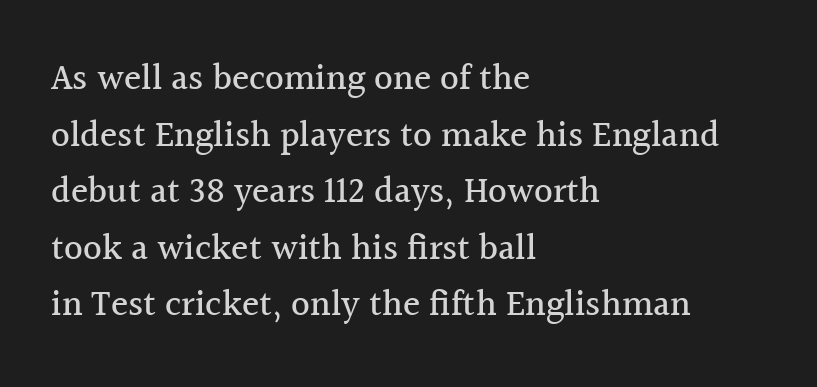
Posture: straight, roman, zero tilt. Is this a fixed-width face? No — the glyphs have proportional, varying widths. Just letters on the line, the space beneath them empty. The rendering uses a moderate line-height, typical for paragraphs.
